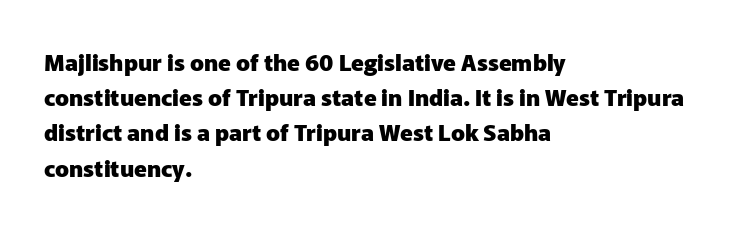
Each new line begins a customary step beneath the previous one. This rendering leaves character spacing at its baseline value. The lettering stays uniformly vertical, giving the passage a roman look. This rendering features lettering with no underline. A student would call this left alignment; a typographer would say flush left, rag right. Is the type bold? Yes — the strokes are clearly thick and heavy.
